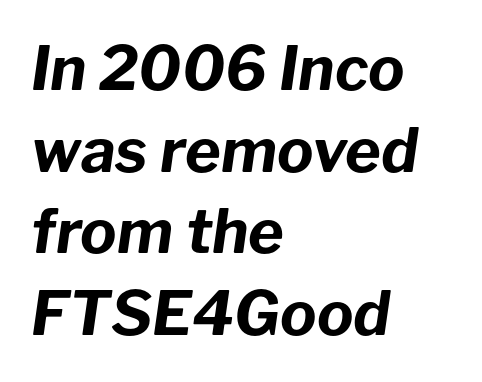
Q: Is the text bold? A: Yes.
Q: Is the text italic (slanted)? A: Yes, it leans right by about 8 degrees.
Q: Is the text underlined? A: No.
Q: How is the paragraph aligned? A: Left-aligned.
Q: Is the spacing between letters normal or unusually wide? A: Normal.
Q: Is the spacing between lines tight, normal or loose? A: Normal.
Q: Width (condensed, normal, or wide)? A: Normal.
Q: Stroke contrast? A: Low.
Q: x-height? A: Medium.
Q: Monospaced? A: No.
